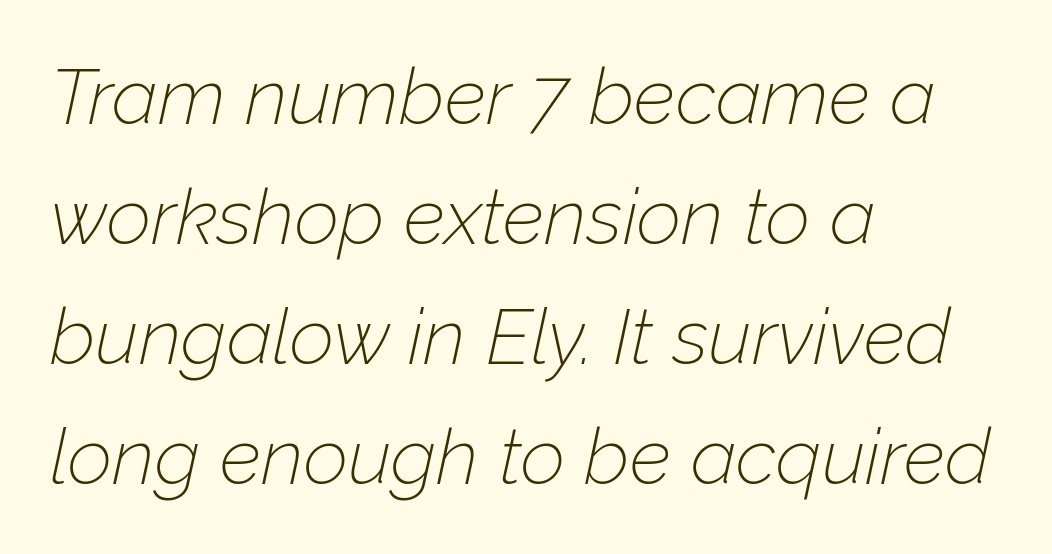
Q: Is the text bold? A: No.
Q: Is the text italic (slanted)? A: Yes, it leans right by about 12 degrees.
Q: Is the text underlined? A: No.
Q: How is the paragraph aligned? A: Left-aligned.
Q: Is the spacing between letters normal or unusually wide? A: Normal.
Q: Is the spacing between lines tight, normal or loose? A: Normal.
Q: Width (condensed, normal, or wide)? A: Normal.
Q: Stroke contrast? A: Low.
Q: x-height? A: Medium.
Q: Monospaced? A: No.
